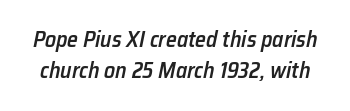
Q: Is the text bold? A: Semi-bold.
Q: Is the text italic (slanted)? A: Yes, it leans right by about 12 degrees.
Q: Is the text underlined? A: No.
Q: Is the spacing between letters normal or unusually wide? A: Normal.
Q: Is the spacing between lines tight, normal or loose? A: Normal.
